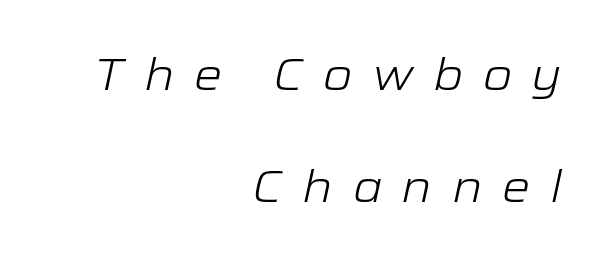
Any mark beneath the type? The region is blank. What stands out about the letter spacing? Its width — letters are far apart. The rendering anchors every line to the right-hand side. Weight class: somewhere from thin through regular. Here the designer chose a conventional face with non-uniform glyph widths.
